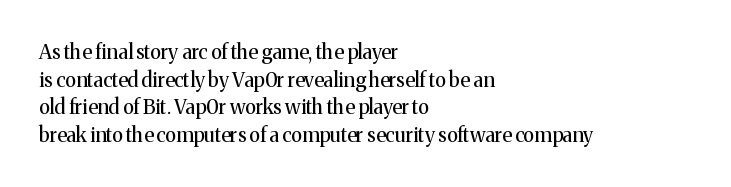
{"italic": "no", "bold": "no", "underline": "no", "align": "left", "line_spacing": "normal", "line_spacing_ratio": 1.38, "letter_spacing": "normal", "letter_spacing_em": 0.0, "glyph_px": 20}
